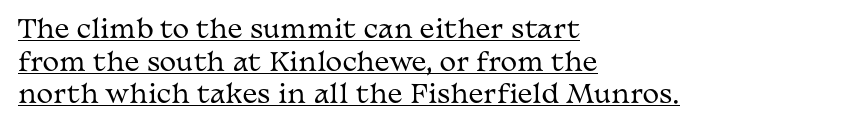
Weight class: somewhere from thin through regular. Check the space under the baseline: a stroke is drawn there. The space between consecutive lines is moderate. A roman cut, with each character standing at attention. Each line starts at the same left margin while the right side varies. No extra tracking has been applied to these lines.
